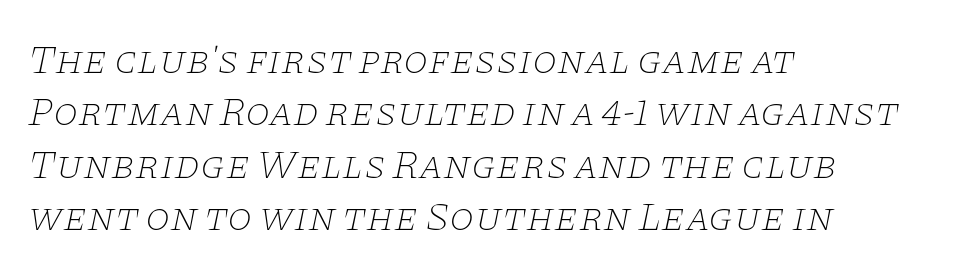
{"serif": "yes", "italic": "yes", "lean": "right", "slant_degrees": 11, "bold": "no", "weight": "thin", "width": "wide", "stroke_contrast": "low", "x_height": "large", "monospaced": "no", "underline": "no", "align": "left", "line_spacing": "normal", "line_spacing_ratio": 1.31, "letter_spacing": "normal", "letter_spacing_em": 0.0, "glyph_px": 40}
